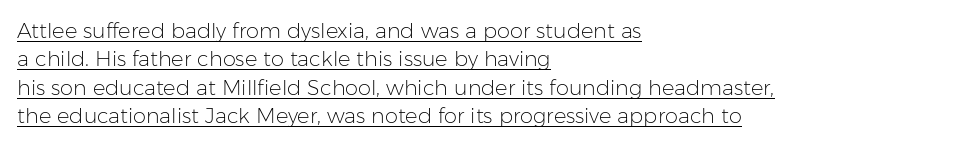
These lines keep a tight, regular rhythm from letter to letter. The lettering stays uniformly vertical, giving the passage a roman look. Successive baselines arrive at the customary interval. These glyphs show unthickened strokes, regular width or finer. Compared with undecorated copy, this sample adds a rule below the words.
